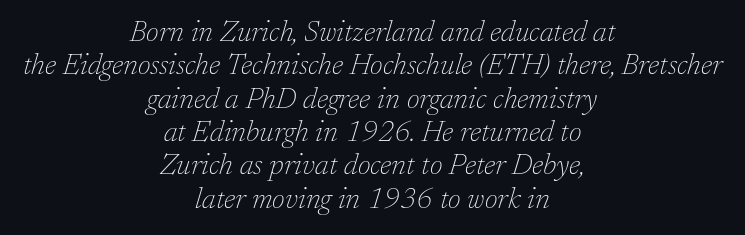
Q: Is the text bold? A: No.
Q: Is the text italic (slanted)? A: Yes, it leans right by about 17 degrees.
Q: Is the typeface a serif or a sans-serif typeface? A: Serif.
Q: Is the text underlined? A: No.
Q: How is the paragraph aligned? A: Centered.
Q: Is the spacing between letters normal or unusually wide? A: Normal.
Q: Is the spacing between lines tight, normal or loose? A: Tight.
Q: Width (condensed, normal, or wide)? A: Normal.
Q: Stroke contrast? A: Low.
Q: x-height? A: Medium.
Q: Monospaced? A: No.
